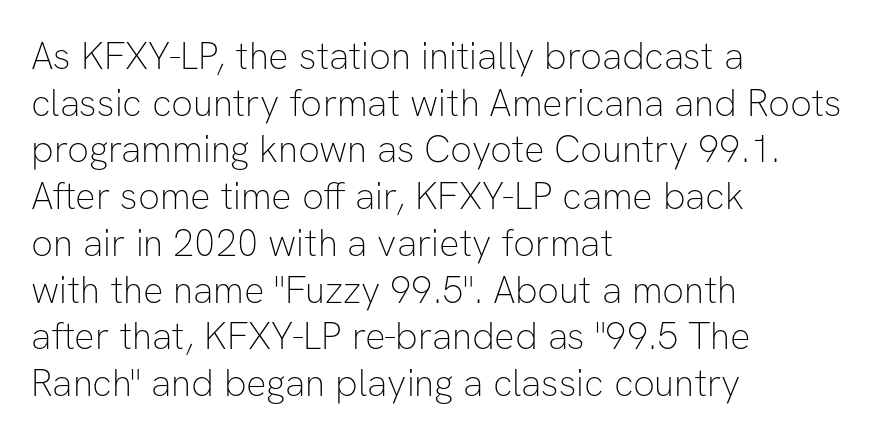
The image shows 38 px thin sans-serif type, upright; set left-aligned, line spacing 1.23x, normal letter spacing, not underlined; low stroke contrast and a medium x-height.
